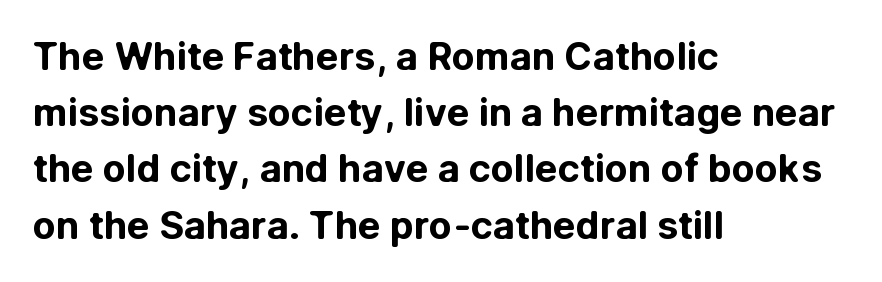
{"serif": "no", "italic": "no", "bold": "yes", "weight": "bold", "width": "normal", "stroke_contrast": "low", "x_height": "medium", "monospaced": "no", "underline": "no", "align": "left", "line_spacing": "normal", "line_spacing_ratio": 1.48, "letter_spacing": "normal", "letter_spacing_em": 0.0, "glyph_px": 38}
